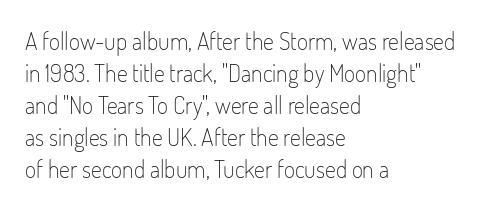
{"italic": "no", "bold": "no", "underline": "no", "align": "left", "line_spacing": "normal", "line_spacing_ratio": 1.33, "letter_spacing": "normal", "letter_spacing_em": 0.0, "glyph_px": 24}
